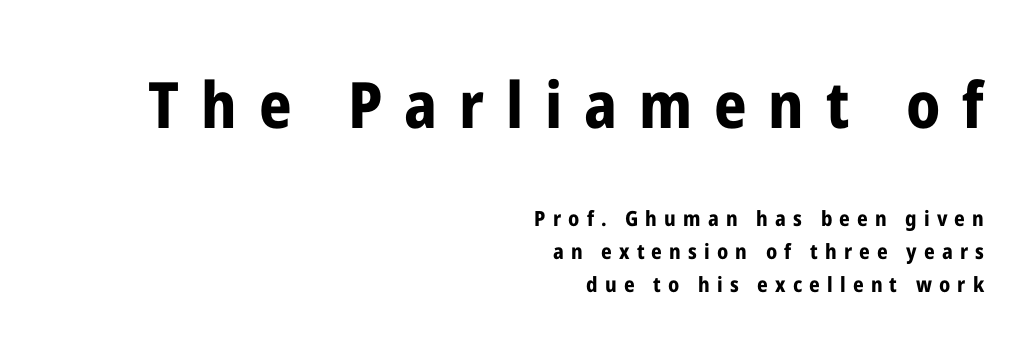
The image shows 64 px bold, condensed sans-serif type, upright; set right-aligned, normal line spacing (1.56x), unusually wide letter spacing (+0.34 em), not underlined; the first (top) block is 3.05x larger; low stroke contrast and a medium x-height.
